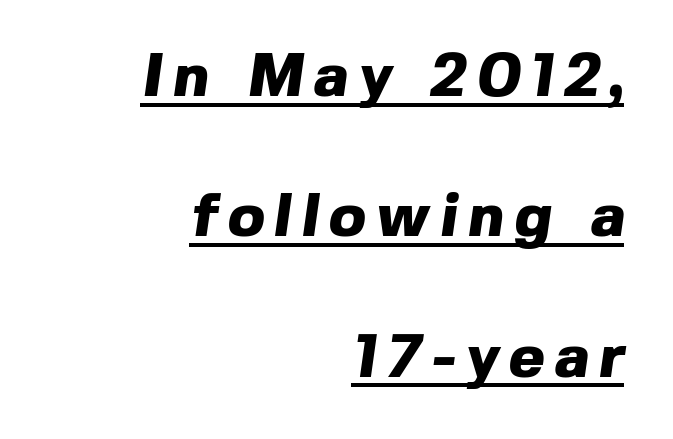
{"serif": "no", "bold": "yes", "weight": "heavy", "width": "normal", "x_height": "medium", "monospaced": "no", "underline": "yes", "align": "right", "line_spacing": "loose", "line_spacing_ratio": 2.3, "glyph_px": 61}
